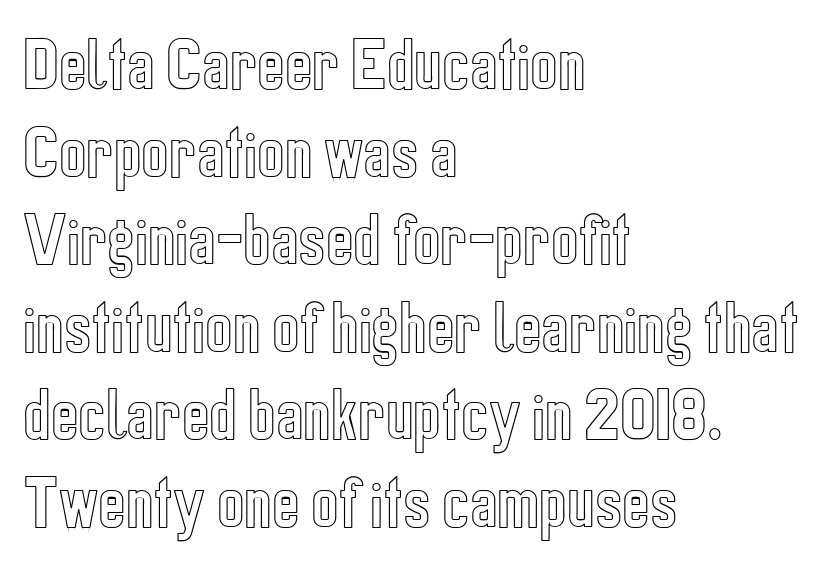
{"italic": "no", "width": "condensed", "x_height": "medium", "monospaced": "no", "underline": "no", "align": "left", "line_spacing": "normal", "line_spacing_ratio": 1.51, "letter_spacing": "normal", "letter_spacing_em": 0.0, "glyph_px": 58}
